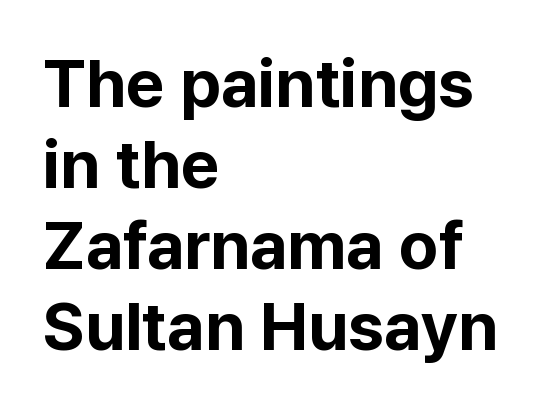
The image shows 67 px bold sans-serif type, upright; set left-aligned, line spacing 1.21x, normal letter spacing, not underlined; low stroke contrast and a medium x-height.
